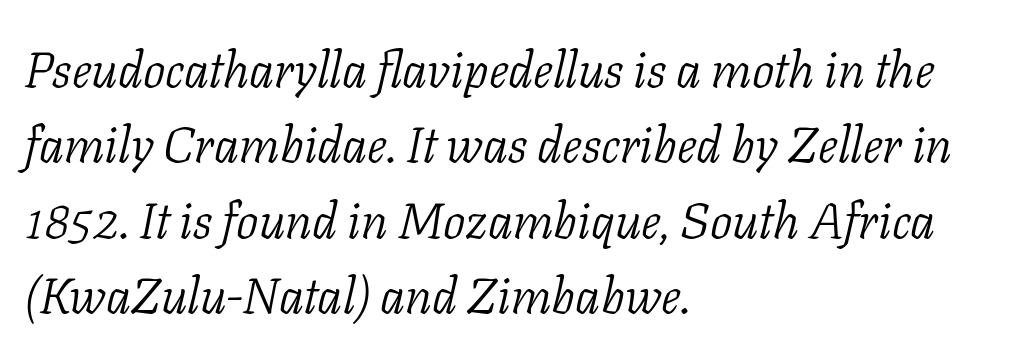
Q: Is the text bold? A: No.
Q: Is the text italic (slanted)? A: Yes, it leans right by about 11 degrees.
Q: Is the typeface a serif or a sans-serif typeface? A: Serif.
Q: Is the text underlined? A: No.
Q: How is the paragraph aligned? A: Left-aligned.
Q: Is the spacing between letters normal or unusually wide? A: Normal.
Q: Is the spacing between lines tight, normal or loose? A: Normal.
Q: Width (condensed, normal, or wide)? A: Normal.
Q: Stroke contrast? A: Low.
Q: x-height? A: Medium.
Q: Monospaced? A: No.
